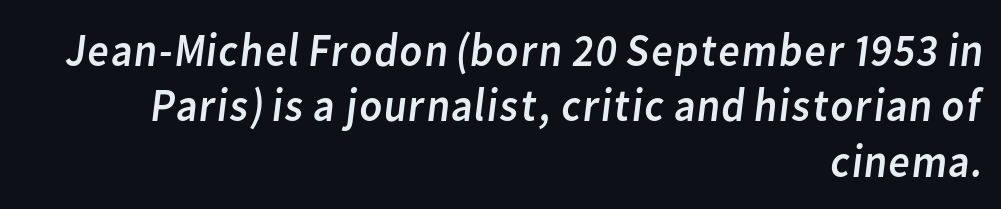
The face used here is proportionally spaced, like ordinary book or web type. What kind of face is this? One without serifs — a sans. No chunkiness to these letters — they're not bold. Honestly, the letter spacing is just normal — you wouldn't notice it.
